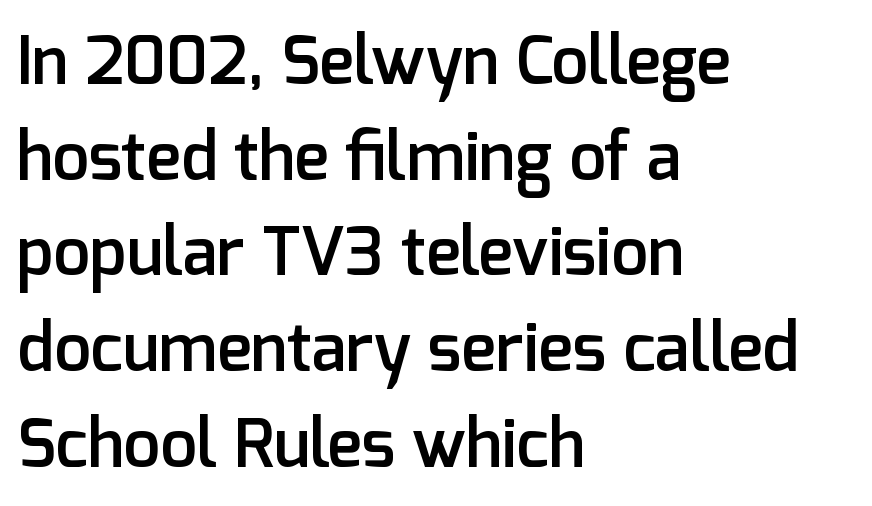
{"serif": "no", "italic": "no", "bold": "semi", "weight": "semibold", "width": "normal", "stroke_contrast": "low", "x_height": "medium", "monospaced": "no", "underline": "no", "align": "left", "line_spacing": "normal", "line_spacing_ratio": 1.45, "letter_spacing": "normal", "letter_spacing_em": 0.0, "glyph_px": 66}
